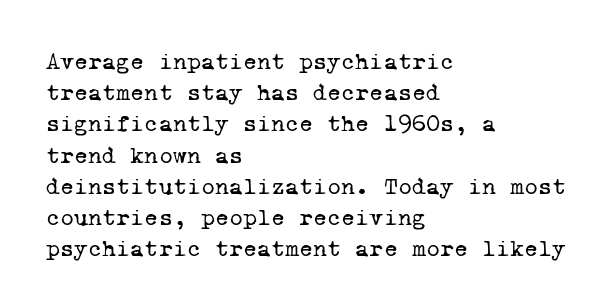
The image shows 24 px text type; set left-aligned, normal line spacing (1.3x), normal letter spacing, not underlined.
